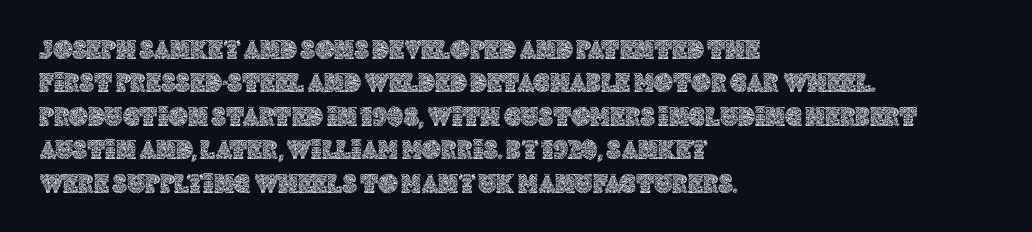
{"italic": "no", "underline": "no", "align": "left", "line_spacing_ratio": 1.24, "letter_spacing": "normal", "letter_spacing_em": 0.0, "glyph_px": 27}
